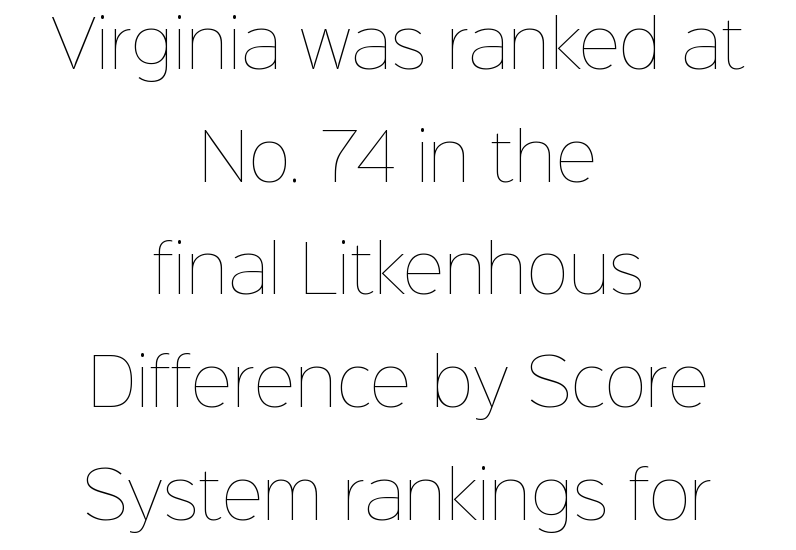
A student would call this center alignment; a typographer would say set centered. The letters look calm and open, with moderate or lighter stems. Ascenders rise straight up at ninety degrees. These lines are rendered in a variable-pitch font. Has an underline been added? It has not. The face used here is rendered with its standard letterfit.
